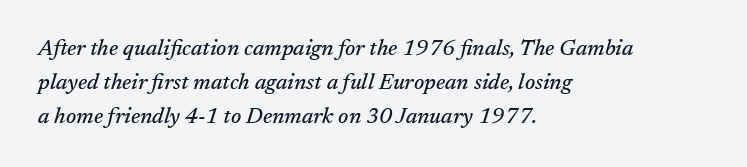
The passage shown is not underscored anywhere. The lettering tilts uniformly, giving the passage an italic look. The rendering anchors every line to the left-hand side. The designer left line spacing at the default. What stands out about the letter spacing? Nothing — it is the standard amount.
